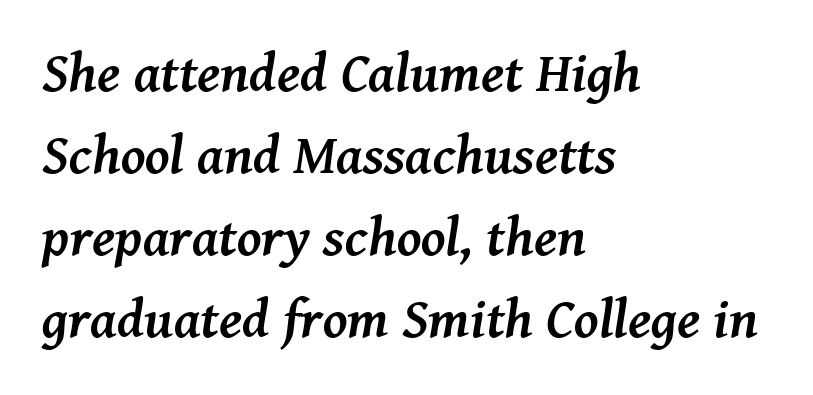
{"serif": "yes", "italic": "yes", "lean": "right", "slant_degrees": 8, "bold": "yes", "weight": "semibold", "width": "normal", "stroke_contrast": "medium", "x_height": "medium", "monospaced": "no", "underline": "no", "align": "left", "line_spacing": "normal", "line_spacing_ratio": 1.49, "letter_spacing": "normal", "letter_spacing_em": 0.0, "glyph_px": 55}
